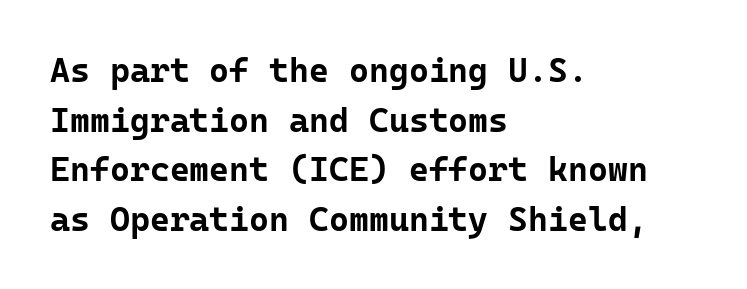
The image shows 34 px bold sans-serif type, upright, monospaced; set left-aligned, normal line spacing (1.46x), normal letter spacing, not underlined; low stroke contrast and a medium x-height.
